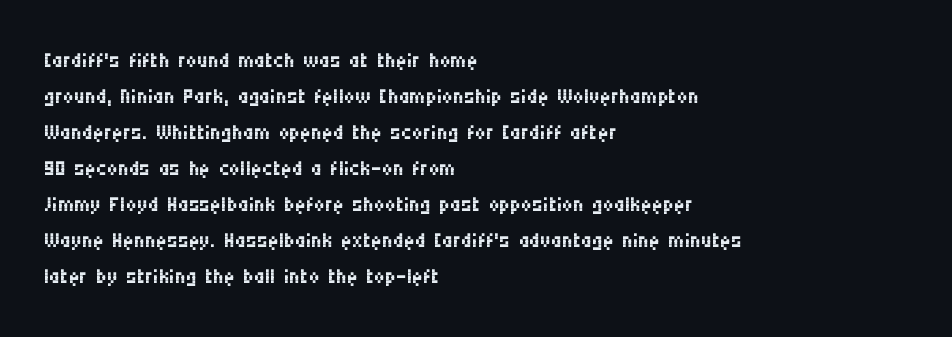
The image shows 30 px regular-weight, condensed sans-serif type, upright; set left-aligned, line spacing 1.2x, normal letter spacing, not underlined; medium stroke contrast and a large x-height.
